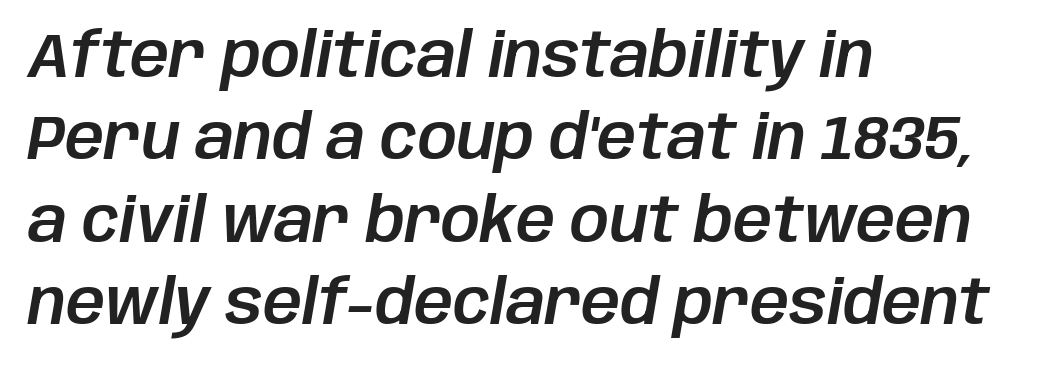
{"italic": "yes", "lean": "right", "slant_degrees": 10, "width": "normal", "stroke_contrast": "low", "x_height": "large", "monospaced": "no", "underline": "no", "align": "left", "line_spacing": "normal", "line_spacing_ratio": 1.35, "letter_spacing": "normal", "letter_spacing_em": 0.0, "glyph_px": 61}
